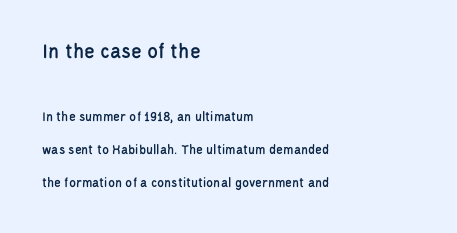
The image shows 22 px text type, upright; set left-aligned, loose line spacing (2.35x), normal letter spacing, not underlined; the first (top) block is 1.57x larger.
